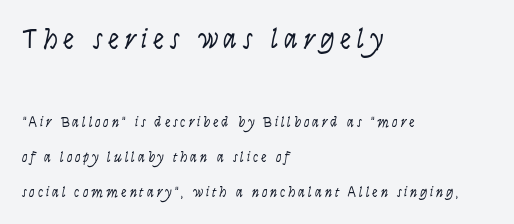
{"serif": "no", "bold": "no", "weight": "light", "width": "condensed", "stroke_contrast": "low", "x_height": "large", "monospaced": "no", "underline": "no", "align": "left", "line_spacing": "loose", "line_spacing_ratio": 2.5, "letter_spacing": "wide", "letter_spacing_em": 0.2, "larger_block": "first", "size_ratio": 2.0, "glyph_px": 28}
